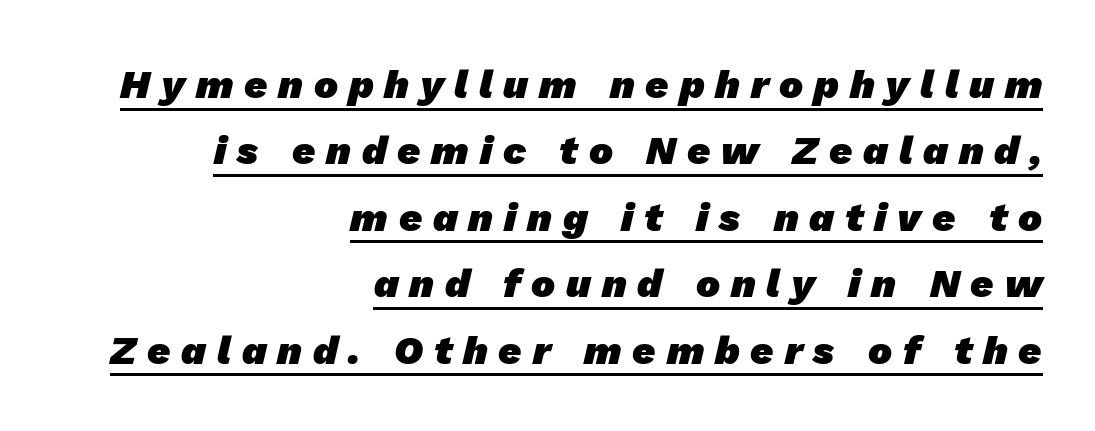
The image shows 40 px heavy sans-serif type; set right-aligned, normal line spacing (1.66x), unusually wide letter spacing (+0.27 em), underlined; low stroke contrast and a medium x-height.
